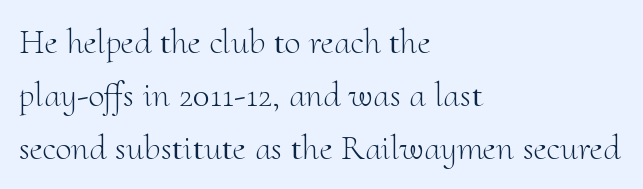
A bare baseline throughout the passage. The cut favours lightness, reaching ordinary text weight at its darkest. Each letter keeps its own natural width here, so spacing adapts to shape. The rendering shows small feet on the letterforms — a serif design. Ascenders rise straight up at ninety degrees.
